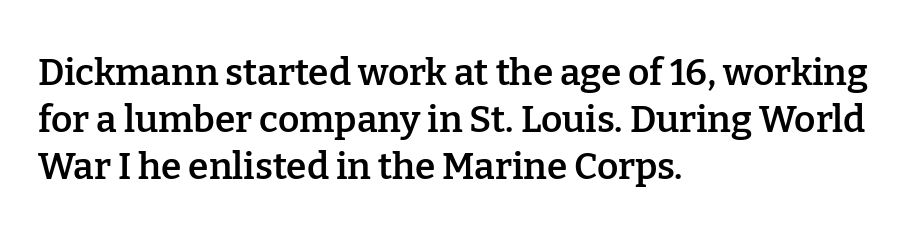
Rows of type keep a routine distance in the vertical direction. Varying glyph widths throughout — classic text-font behaviour. It's the straight-up-and-down kind of type. The rag falls on the right side of this text block. The foot of each line stays bare and open.
